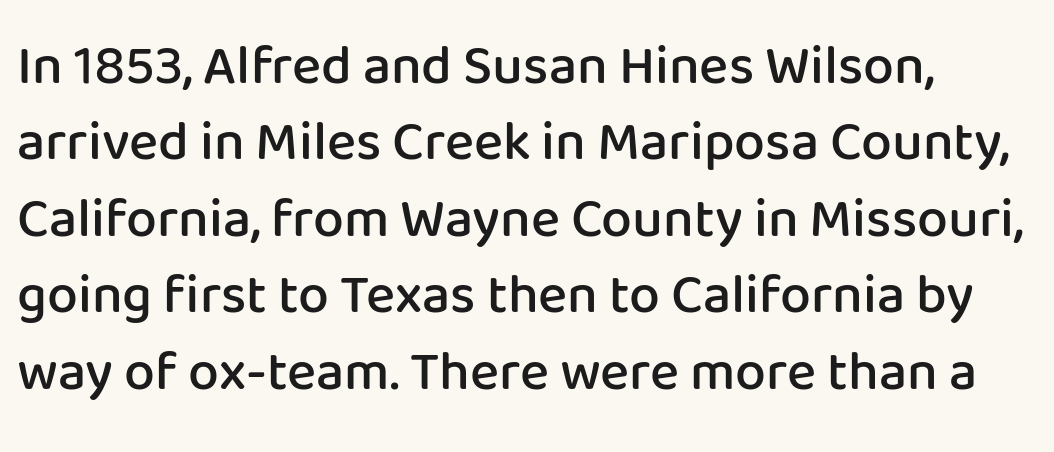
{"serif": "no", "italic": "no", "bold": "semi", "weight": "semibold", "width": "normal", "stroke_contrast": "low", "x_height": "medium", "monospaced": "no", "underline": "no", "align": "left", "line_spacing": "normal", "line_spacing_ratio": 1.39, "letter_spacing": "normal", "letter_spacing_em": 0.0, "glyph_px": 55}
